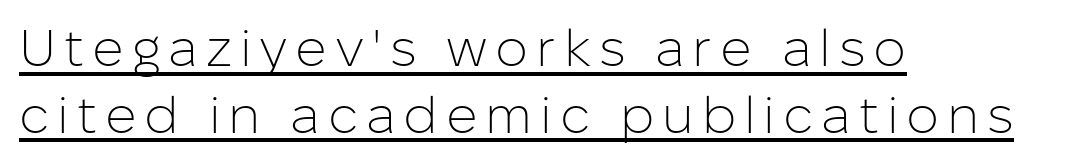
The image shows 52 px light sans-serif type, upright; set left-aligned, normal line spacing (1.28x), underlined; low stroke contrast and a medium x-height.
